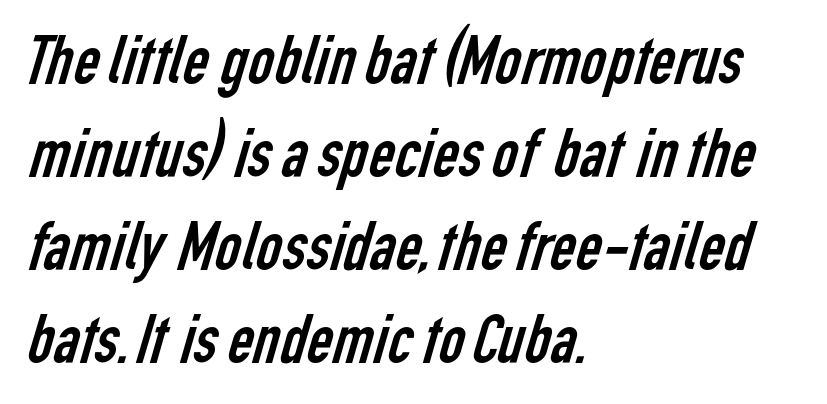
The image shows 71 px regular-weight, condensed sans-serif type; set left-aligned, normal line spacing (1.31x), normal letter spacing, not underlined; low stroke contrast and a medium x-height.
